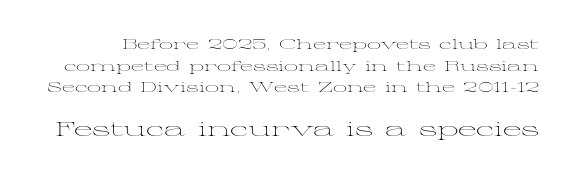
Q: Is the text bold? A: No.
Q: Is the text italic (slanted)? A: No, it is upright.
Q: Is the text underlined? A: No.
Q: Is the spacing between letters normal or unusually wide? A: Normal.
Q: Is the spacing between lines tight, normal or loose? A: Normal.
Q: Which block of text is set in a larger size, the first (top) or the second (bottom)? A: The second (bottom) one.
